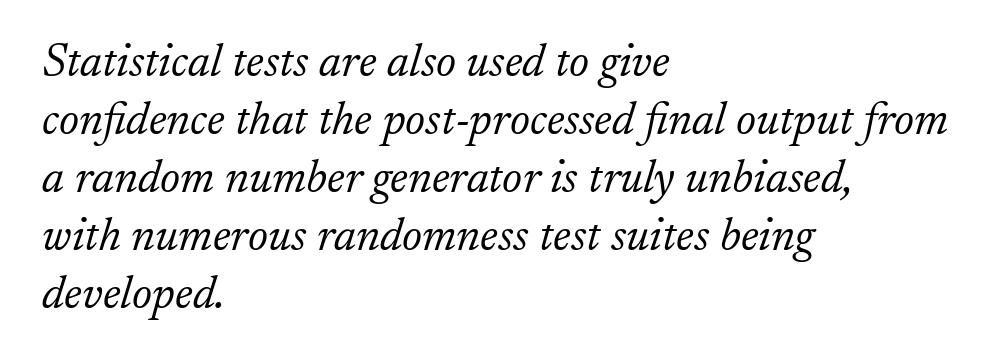
Q: Is the text bold? A: No.
Q: Is the text italic (slanted)? A: Yes, it leans right by about 17 degrees.
Q: Is the typeface a serif or a sans-serif typeface? A: Serif.
Q: Is the text underlined? A: No.
Q: How is the paragraph aligned? A: Left-aligned.
Q: Is the spacing between letters normal or unusually wide? A: Normal.
Q: Is the spacing between lines tight, normal or loose? A: Normal.
Q: Width (condensed, normal, or wide)? A: Normal.
Q: Stroke contrast? A: Low.
Q: x-height? A: Small.
Q: Monospaced? A: No.
